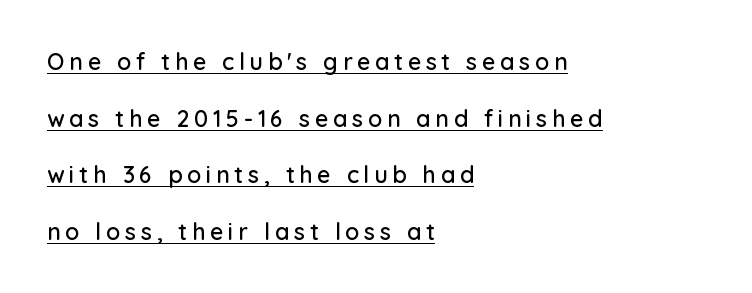
A roman cut, with each character standing at attention. If you measured baseline to baseline, you'd find a long distance. These lines have a slow, spaced-out rhythm from letter to letter. These characters rest on top of a visible drawn line. Short and long lines alike share a common starting point at left.
